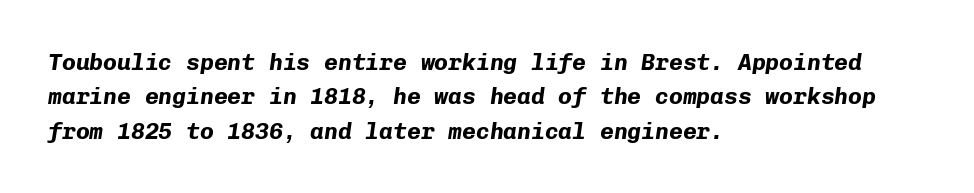
{"italic": "yes", "lean": "right", "slant_degrees": 8, "bold": "yes", "underline": "no", "align": "left", "line_spacing": "normal", "line_spacing_ratio": 1.5, "letter_spacing": "normal", "letter_spacing_em": 0.0, "glyph_px": 23}
